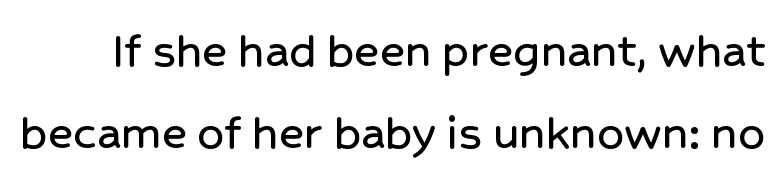
The image shows 53 px sans-serif type, upright; set normal line spacing (1.55x), normal letter spacing, not underlined; low stroke contrast and a medium x-height.
